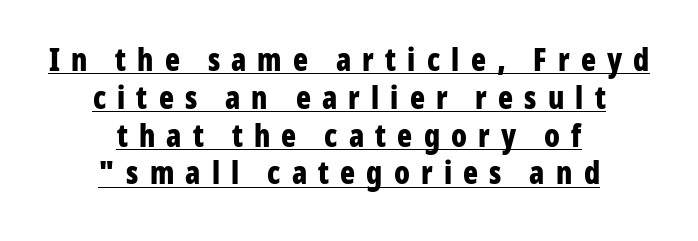
Regarding serifs, this sample does without them. The rendering uses the underline text-decoration. Visually the block forms a symmetrical silhouette, jagged on both flanks. You can tell it's not italic because the verticals are truly vertical.
